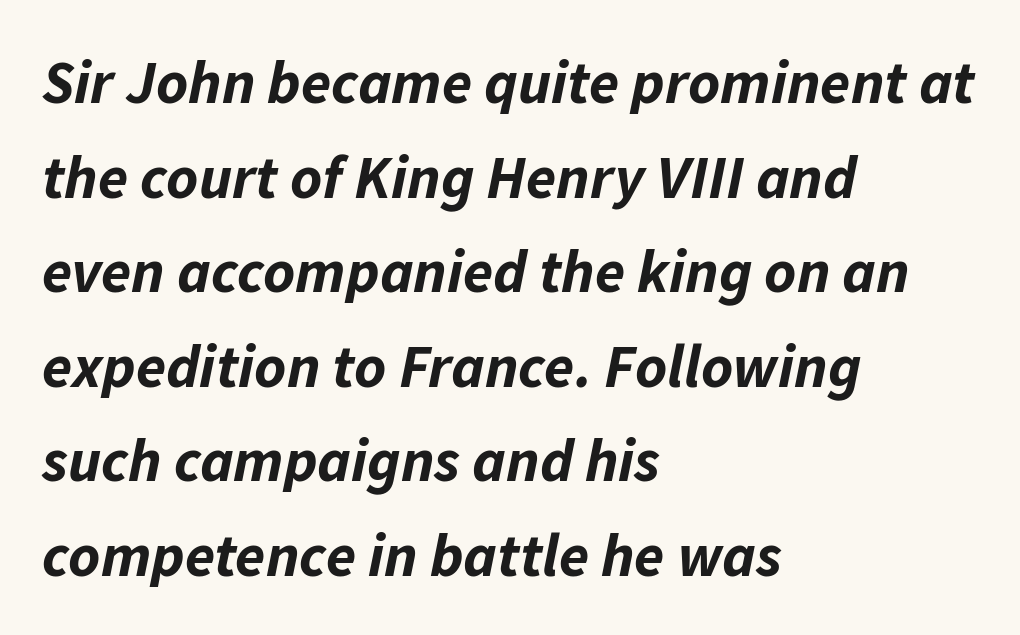
The rendering uses natural spacing where letterforms have individual widths. Does the lettering tilt? It does — this is italic. The tracking reads as untouched default to a designer's eye. The zone under the glyphs is completely vacant. One-word summary of the alignment: left. Each glyph is drawn with heavy, bold strokes.
